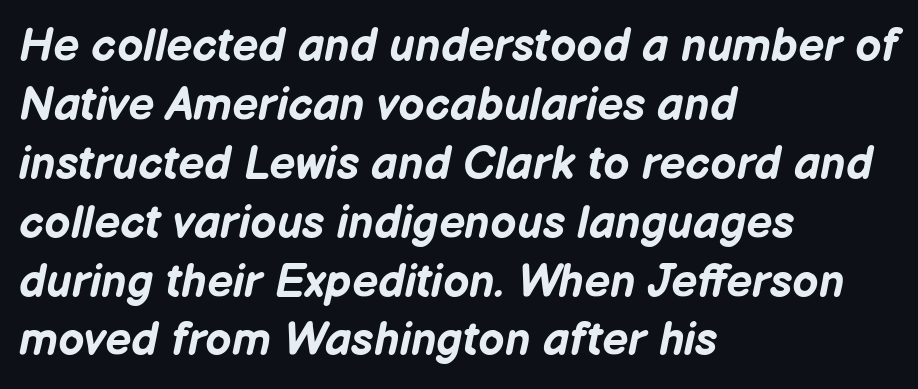
Bare-footed words on every line. The letters are bold, with thick, heavy strokes. Honestly, the row spacing looks completely unremarkable. When letters slant like this, we call the style italic. Each word holds together tightly as a unit, with standard inter-letter gaps. Alignment: flush left.
